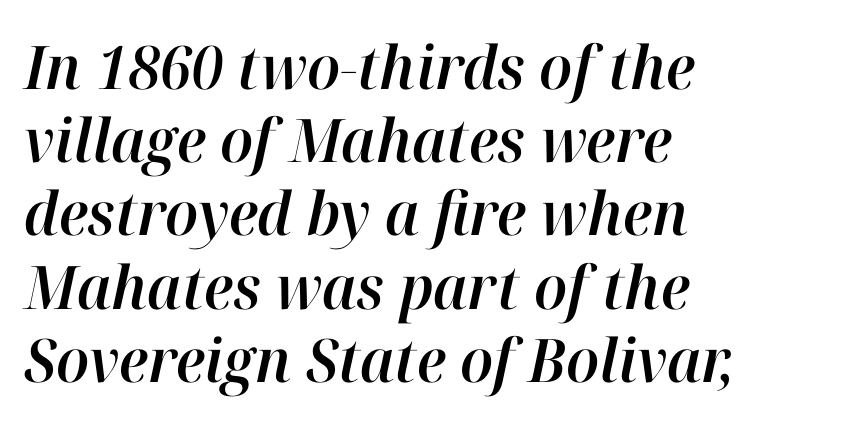
Typeset ragged right — the left edge is the straight one. If you drew a line through each stem, it would be angled. Do the characters align in a grid? No, the font is proportional. A clean baseline with only descenders dipping below it. The line texture is even and compact thanks to regular tracking.
